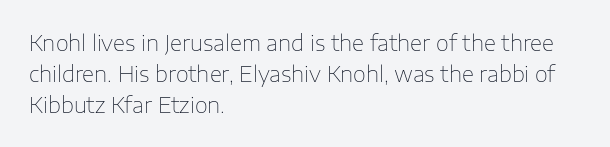
If you drew a line through each stem, it would be perfectly vertical. Leftover space on each line is placed entirely after the last word. The vertical gap from one line to the next is medium. The specimen omits any rule beneath the text block's lines.
